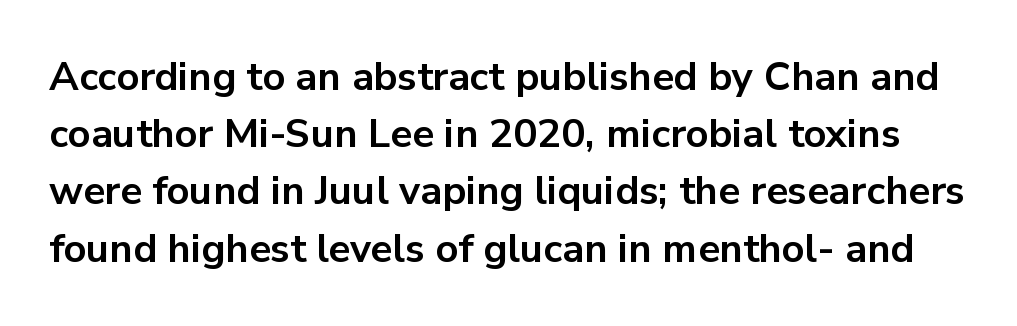
The image shows 40 px bold sans-serif type, upright; set normal line spacing (1.43x), normal letter spacing, not underlined; low stroke contrast and a medium x-height.
